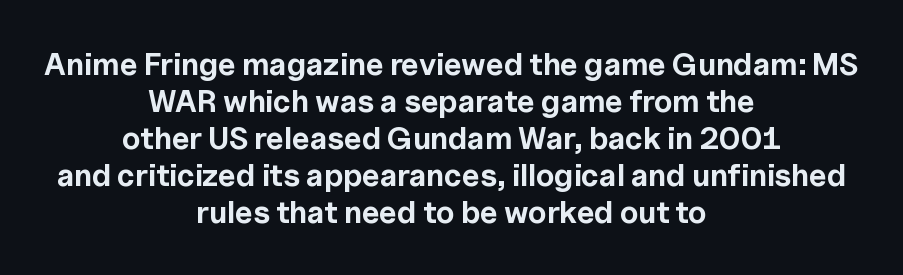
The image shows 31 px bold sans-serif type, upright; set centered, line spacing 1.19x, normal letter spacing, not underlined; a medium x-height.
